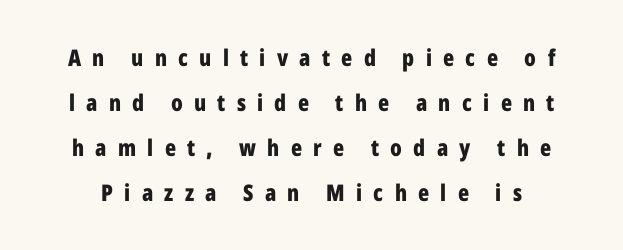
Vertical spacing — loose. Spacing between characters has been opened up far beyond the box default. Quick note: not italic, upright. Anything drawn beneath the words? Only blank space. The letters are bold, with thick, heavy strokes.
